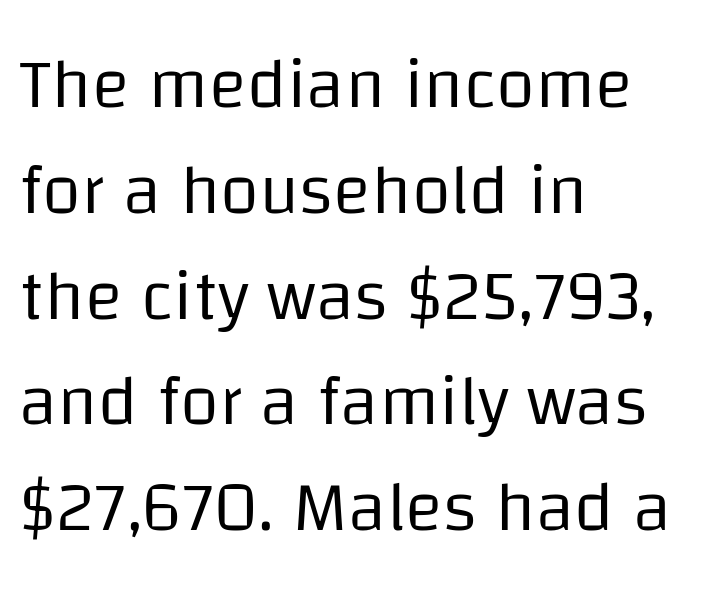
{"serif": "no", "italic": "no", "bold": "no", "weight": "regular", "width": "normal", "stroke_contrast": "low", "x_height": "large", "monospaced": "no", "underline": "no", "align": "left", "line_spacing": "normal", "line_spacing_ratio": 1.49, "letter_spacing": "normal", "letter_spacing_em": 0.0, "glyph_px": 71}
